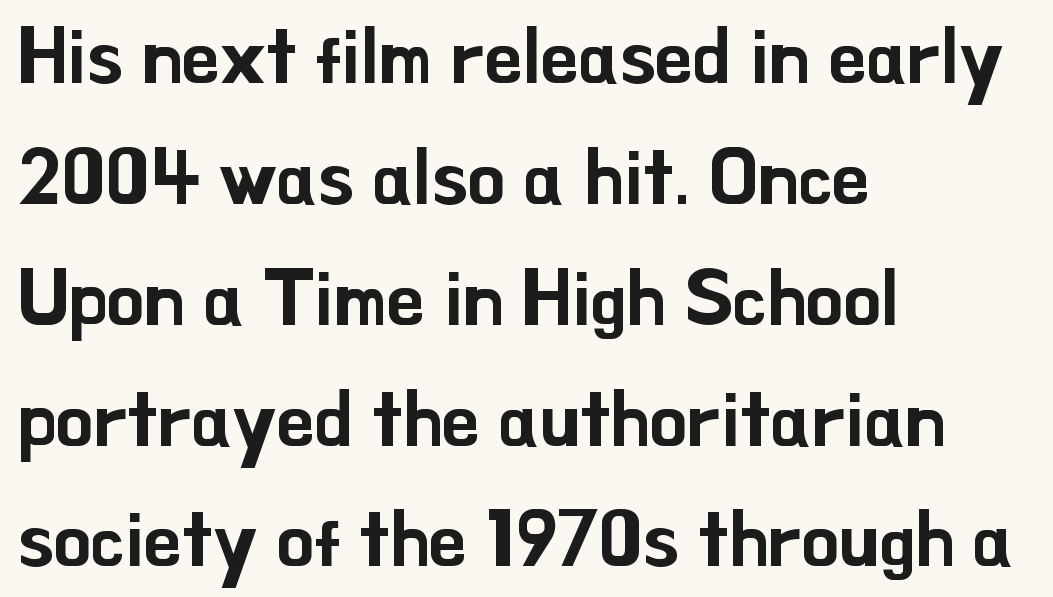
{"serif": "no", "italic": "no", "width": "normal", "stroke_contrast": "low", "x_height": "small", "monospaced": "no", "underline": "no", "align": "left", "line_spacing": "normal", "line_spacing_ratio": 1.59, "letter_spacing": "normal", "letter_spacing_em": 0.0, "glyph_px": 76}
